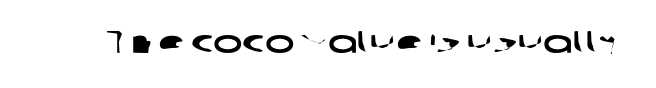
Typographically, this falls in the sans-serif category. Short note: letters normally spaced. Just letters on the line, the space beneath them empty. Looks like regular typesetting: each glyph gets only the width it needs.
